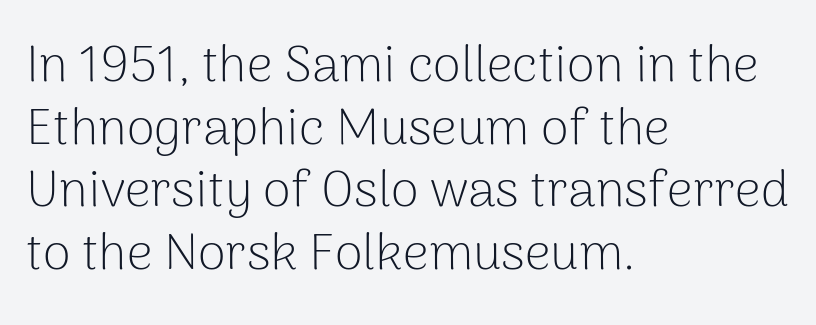
The image shows 51 px light sans-serif type, upright; set left-aligned, line spacing 1.23x, normal letter spacing, not underlined; low stroke contrast and a medium x-height.
